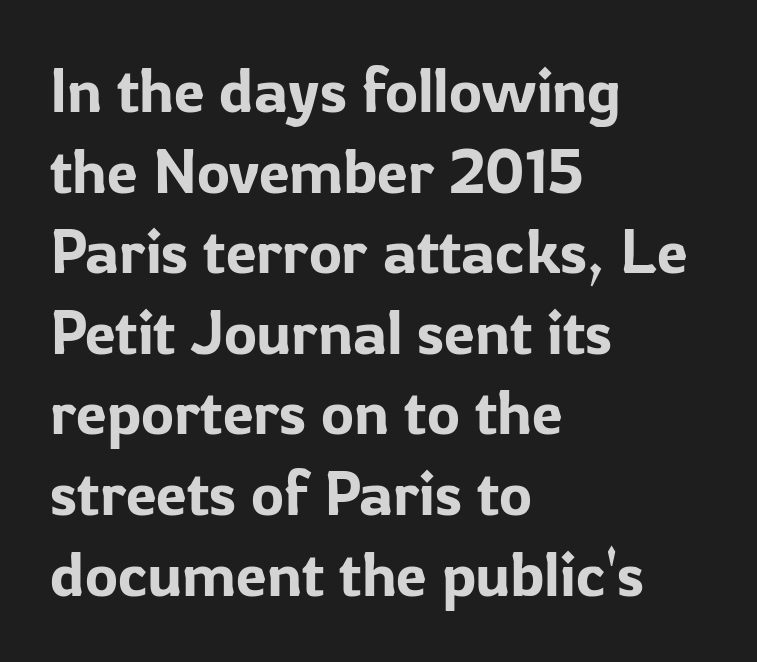
The image shows 62 px sans-serif type, upright; set left-aligned, normal line spacing (1.3x), normal letter spacing, not underlined; low stroke contrast and a medium x-height.
